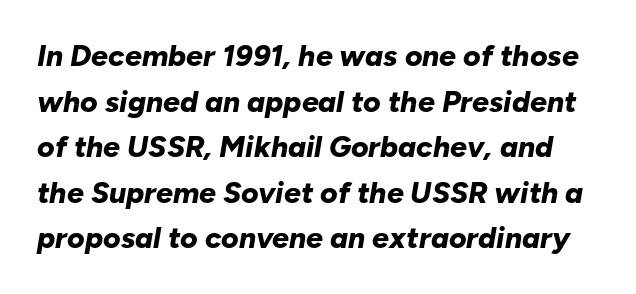
Q: Is the text bold? A: Yes.
Q: Is the text italic (slanted)? A: Yes, it leans right by about 10 degrees.
Q: Is the text underlined? A: No.
Q: Is the spacing between letters normal or unusually wide? A: Normal.
Q: Is the spacing between lines tight, normal or loose? A: Normal.
Q: Width (condensed, normal, or wide)? A: Normal.
Q: Stroke contrast? A: Low.
Q: x-height? A: Medium.
Q: Monospaced? A: No.
